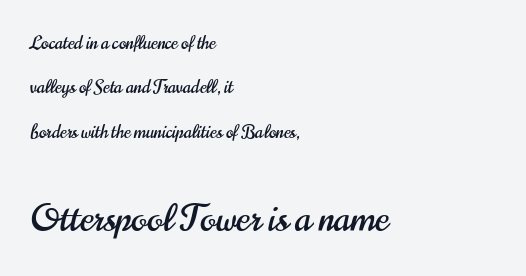
{"serif": "no", "width": "condensed", "stroke_contrast": "high", "x_height": "small", "monospaced": "no", "underline": "no", "align": "left", "line_spacing": "loose", "line_spacing_ratio": 2.46, "letter_spacing": "normal", "letter_spacing_em": 0.0, "larger_block": "second", "size_ratio": 2.06, "glyph_px": 37}
